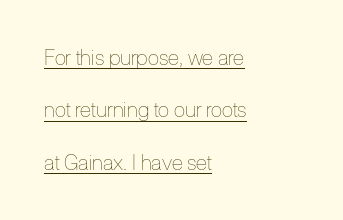
No extra ink here — the face is not bold. You could call the tracking neutral — neither tight nor loose. This is the regular roman posture of the typeface. The lines in this sample share a left origin and differ only in where they stop.
